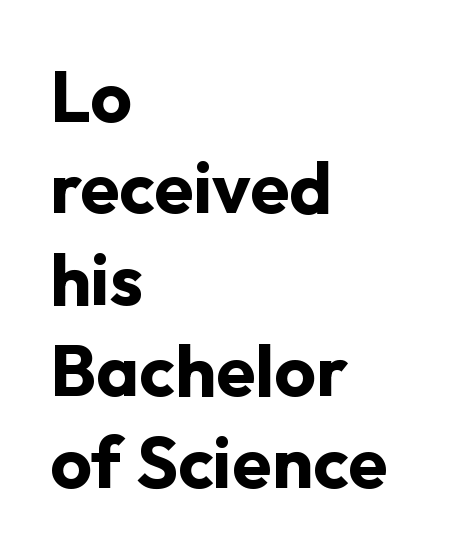
The image shows 72 px bold sans-serif type, upright; set left-aligned, normal line spacing (1.27x), normal letter spacing, not underlined; low stroke contrast and a medium x-height.
